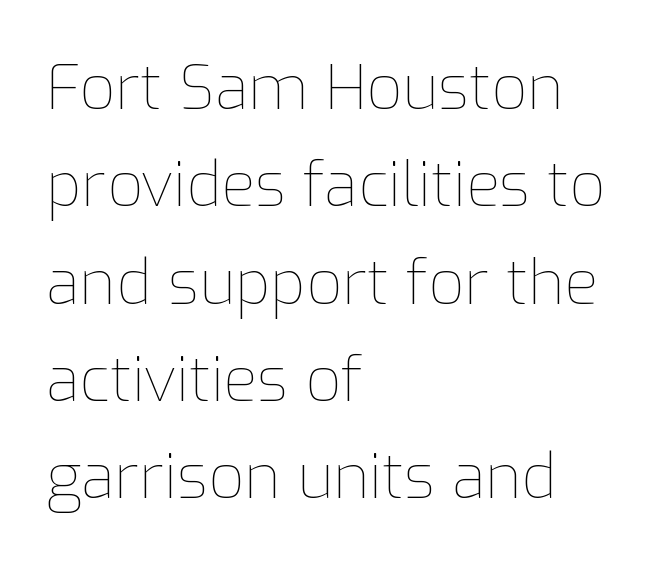
Q: Is the text bold? A: No.
Q: Is the text italic (slanted)? A: No, it is upright.
Q: Is the text underlined? A: No.
Q: How is the paragraph aligned? A: Left-aligned.
Q: Is the spacing between letters normal or unusually wide? A: Normal.
Q: Is the spacing between lines tight, normal or loose? A: Normal.
Q: Width (condensed, normal, or wide)? A: Normal.
Q: Stroke contrast? A: Low.
Q: x-height? A: Medium.
Q: Monospaced? A: No.
